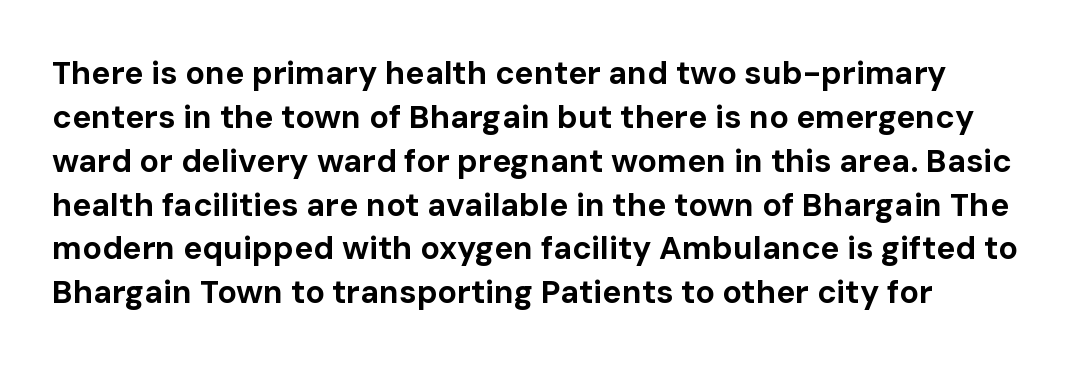
Inter-character spacing is left at the font's built-in metrics. Vertical strokes here are truly vertical. Left-aligned paragraph, ragged on the right. To sum up the face: it is a sans, with no serifs. The passage shown is typed in a proportional face where columns would drift.
